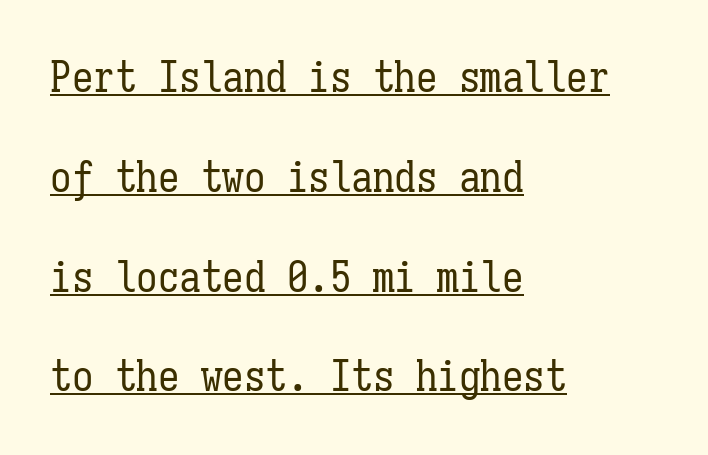
{"italic": "no", "bold": "no", "weight": "regular", "width": "condensed", "stroke_contrast": "low", "x_height": "medium", "monospaced": "yes", "underline": "yes", "align": "left", "line_spacing": "loose", "line_spacing_ratio": 2.32, "letter_spacing": "normal", "letter_spacing_em": 0.0, "glyph_px": 43}
